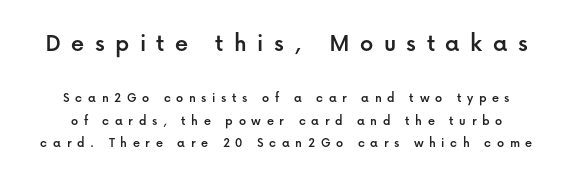
{"italic": "no", "underline": "no", "line_spacing": "normal", "line_spacing_ratio": 1.62, "letter_spacing": "wide", "letter_spacing_em": 0.4, "larger_block": "first", "size_ratio": 1.86, "glyph_px": 26}
